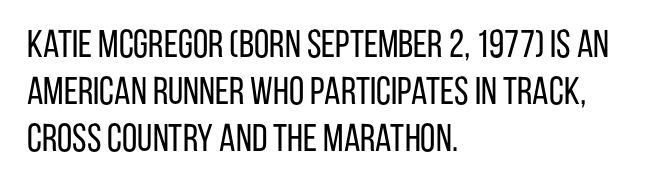
{"serif": "no", "italic": "no", "bold": "no", "weight": "regular", "width": "condensed", "stroke_contrast": "low", "x_height": "large", "monospaced": "no", "underline": "no", "align": "left", "line_spacing_ratio": 1.21, "letter_spacing": "normal", "letter_spacing_em": 0.0, "glyph_px": 39}
